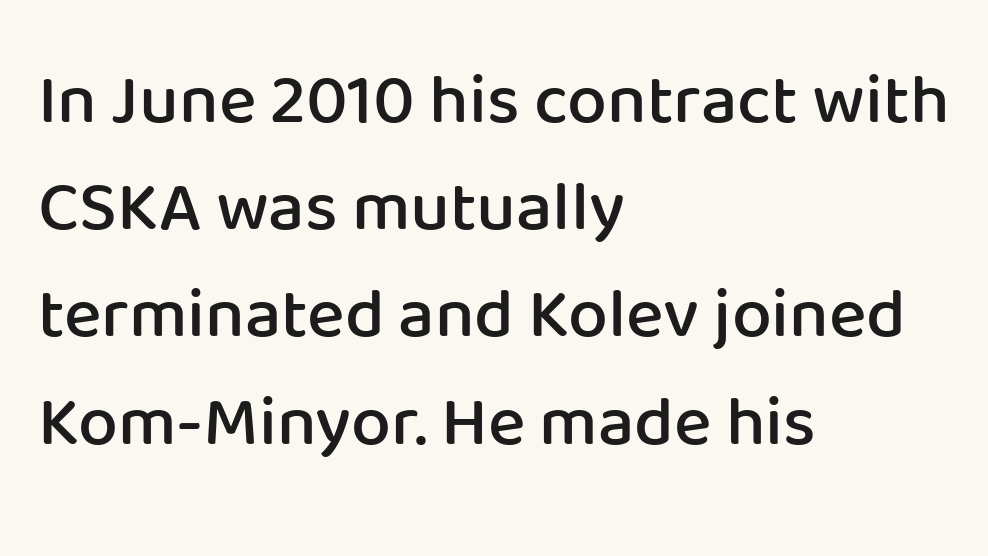
The image shows 71 px semibold sans-serif type, upright; set left-aligned, normal line spacing (1.51x), normal letter spacing, not underlined; low stroke contrast and a medium x-height.
